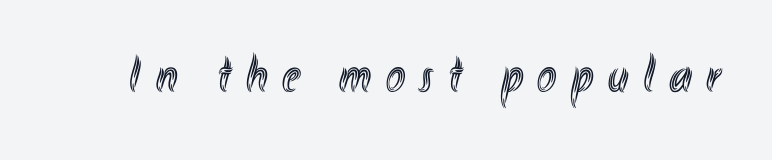
Glance below the letters and you will spot only blank space. Caption: expanded tracking, letters set apart. Is this a fixed-width face? No — the glyphs have proportional, varying widths.
